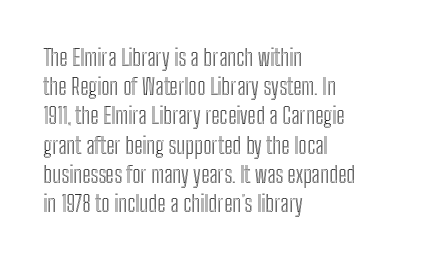
Interline gaps are of average width in this sample. Short note: letters normally spaced. Posture: vertical. The strip under each line holds only bare page. Which margin do the lines hug? The left one — the right edge is uneven.
